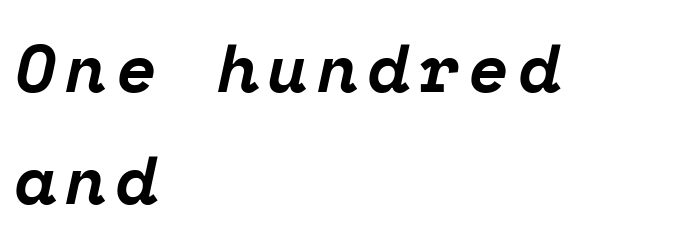
The image shows 67 px bold serif type, italic (leaning right), monospaced; set left-aligned, normal line spacing (1.67x), not underlined; low stroke contrast and a medium x-height.
